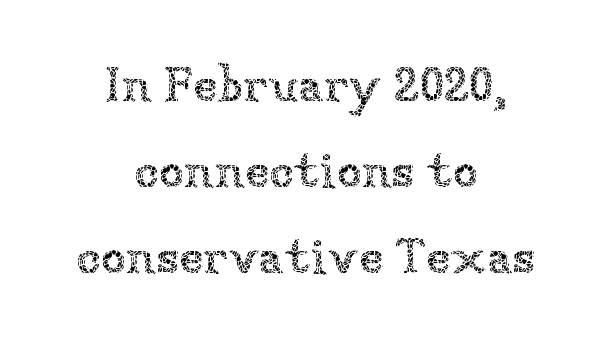
Is there any slant? The stems are plumb. Weight class: somewhere from thin through regular. Notice how the passage keeps no hard edge, just a central spine. The area under the type is left untouched. Looks like regular typesetting: each glyph gets only the width it needs.
